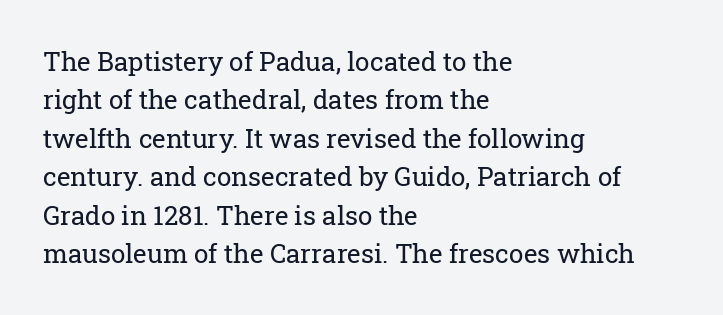
Leftover space on each line is placed entirely after the last word. The font sits on the lighter half of the weight spectrum, regular included. Here the glyphs are tracked normally, forming tight word shapes. Evenly set lines give the paragraph a standard silhouette. The area under the type is left untouched. The letters stand upright; this is a roman face.
